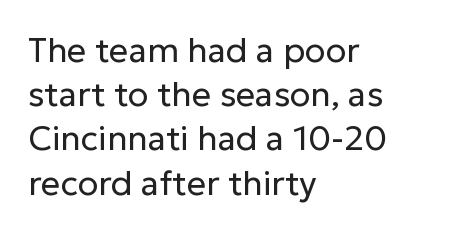
Q: Is the text bold? A: No.
Q: Is the text italic (slanted)? A: No, it is upright.
Q: Is the typeface a serif or a sans-serif typeface? A: Sans-serif.
Q: Is the text underlined? A: No.
Q: How is the paragraph aligned? A: Left-aligned.
Q: Is the spacing between letters normal or unusually wide? A: Normal.
Q: Is the spacing between lines tight, normal or loose? A: Normal.
Q: Width (condensed, normal, or wide)? A: Normal.
Q: Stroke contrast? A: Low.
Q: x-height? A: Medium.
Q: Monospaced? A: No.
